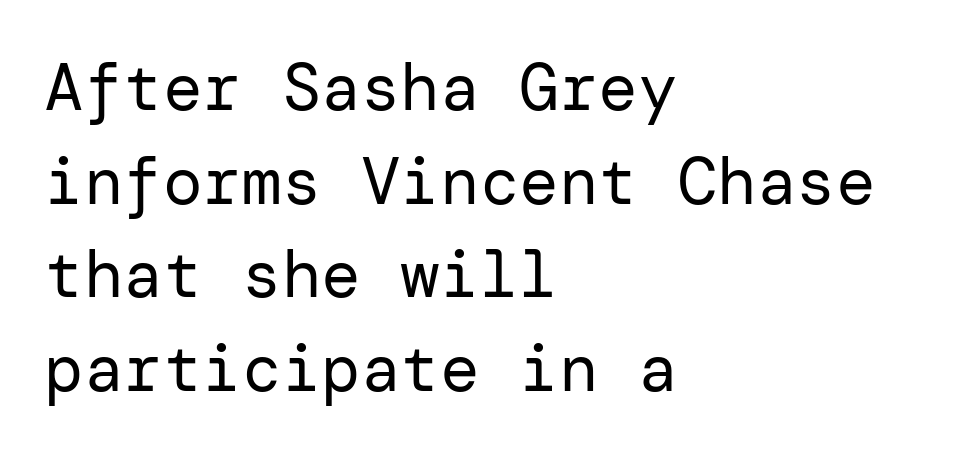
Q: Is the text bold? A: No.
Q: Is the text italic (slanted)? A: No, it is upright.
Q: Is the typeface a serif or a sans-serif typeface? A: Sans-serif.
Q: Is the text underlined? A: No.
Q: How is the paragraph aligned? A: Left-aligned.
Q: Is the spacing between letters normal or unusually wide? A: Normal.
Q: Is the spacing between lines tight, normal or loose? A: Normal.
Q: Width (condensed, normal, or wide)? A: Normal.
Q: Stroke contrast? A: Low.
Q: x-height? A: Medium.
